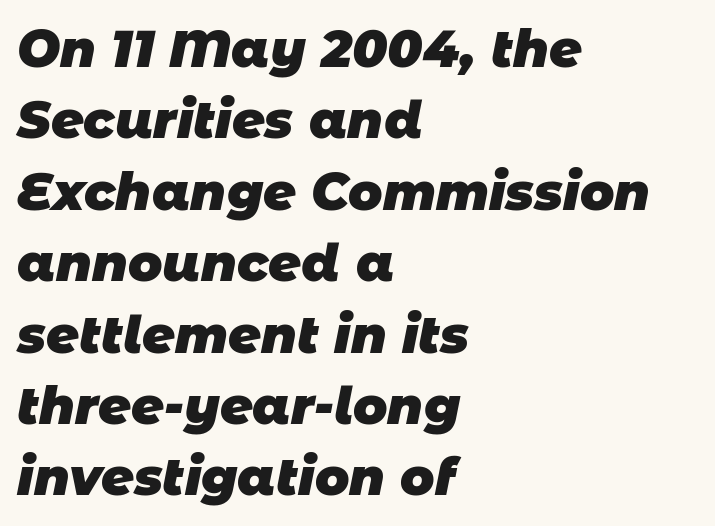
Q: Is the text bold? A: Yes.
Q: Is the typeface a serif or a sans-serif typeface? A: Sans-serif.
Q: Is the text underlined? A: No.
Q: How is the paragraph aligned? A: Left-aligned.
Q: Is the spacing between letters normal or unusually wide? A: Normal.
Q: Is the spacing between lines tight, normal or loose? A: Normal.
Q: Width (condensed, normal, or wide)? A: Normal.
Q: Stroke contrast? A: Low.
Q: x-height? A: Large.
Q: Monospaced? A: No.
